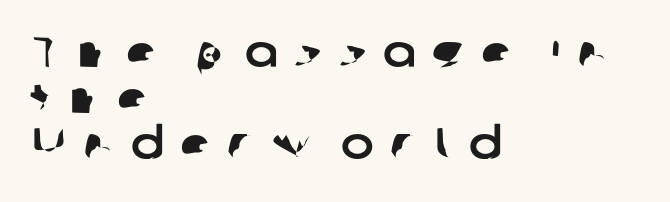
Q: Is the typeface a serif or a sans-serif typeface? A: Sans-serif.
Q: Is the text underlined? A: No.
Q: How is the paragraph aligned? A: Left-aligned.
Q: Is the spacing between letters normal or unusually wide? A: Unusually wide.
Q: Is the spacing between lines tight, normal or loose? A: Tight.
Q: Width (condensed, normal, or wide)? A: Normal.
Q: Stroke contrast? A: Low.
Q: x-height? A: Medium.
Q: Monospaced? A: No.
